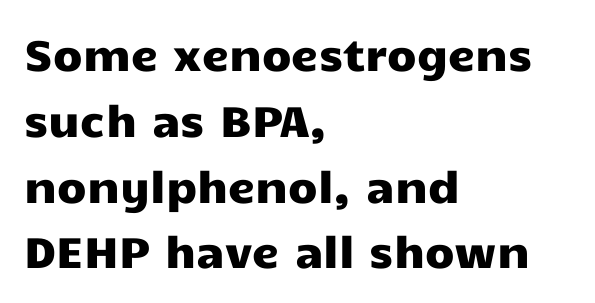
Q: Is the text italic (slanted)? A: No, it is upright.
Q: Is the typeface a serif or a sans-serif typeface? A: Sans-serif.
Q: Is the text underlined? A: No.
Q: How is the paragraph aligned? A: Left-aligned.
Q: Is the spacing between letters normal or unusually wide? A: Normal.
Q: Is the spacing between lines tight, normal or loose? A: Normal.
Q: Width (condensed, normal, or wide)? A: Wide.
Q: Stroke contrast? A: Low.
Q: x-height? A: Medium.
Q: Monospaced? A: No.
